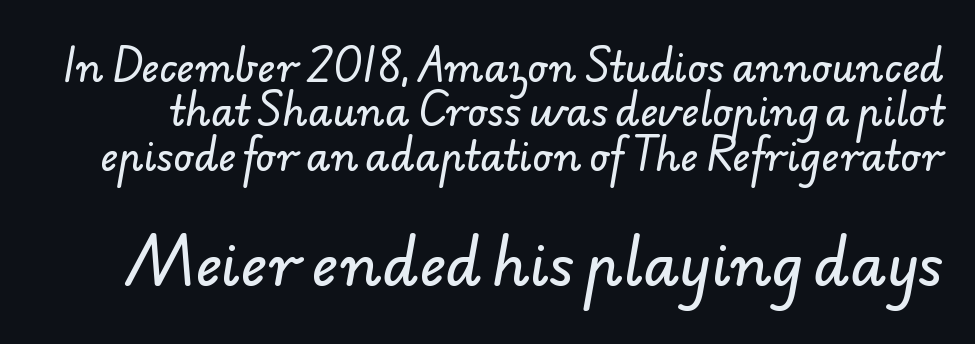
The image shows 58 px sans-serif type; set tight line spacing (1.14x), normal letter spacing, not underlined; the second (bottom) block is 1.49x larger; low stroke contrast and a small x-height.
